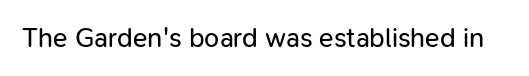
Q: Is the text bold? A: No.
Q: Is the text italic (slanted)? A: No, it is upright.
Q: Is the text underlined? A: No.
Q: Is the spacing between letters normal or unusually wide? A: Normal.
